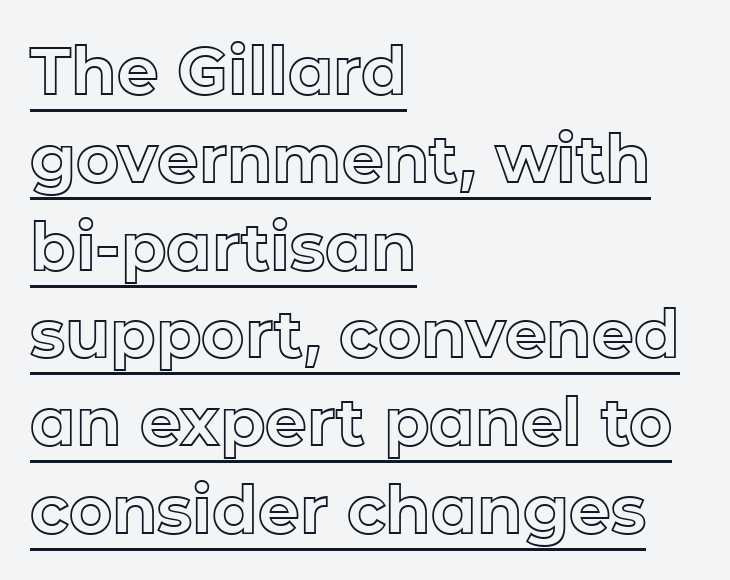
Every word sits above its own underline. Think of a printed novel: that variable character pitch is what you see here. The typesetter chose a ragged-right arrangement here. Each new line begins a customary step beneath the previous one. In terms of posture, this sample is upright. The gaps between neighbouring characters are ordinary and unremarkable.
